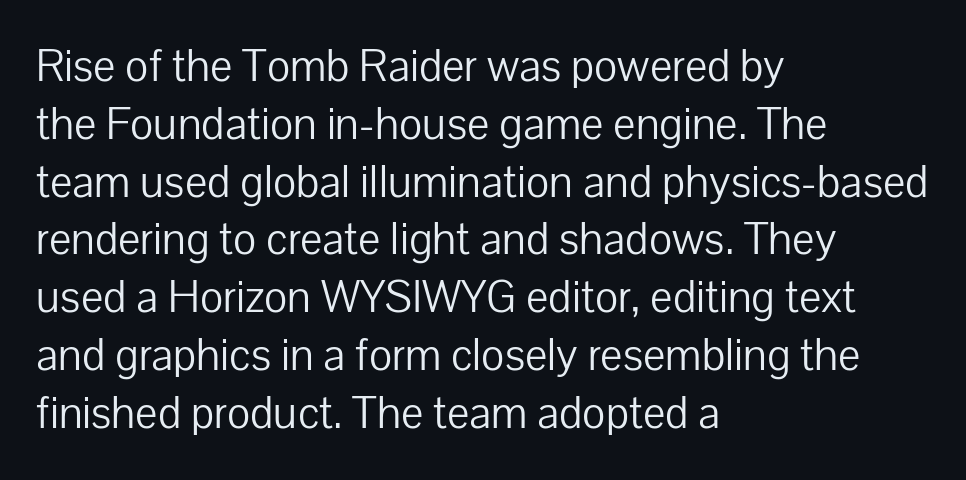
These lines are rendered in a variable-pitch font. Nothing sits at the stroke ends, so this counts as sans-serif. Letter spacing: default. Caption: multi-line text, flush left, ragged right. No heavy texture on the line: the type isn't bold. The specimen reads as upright at a glance.
